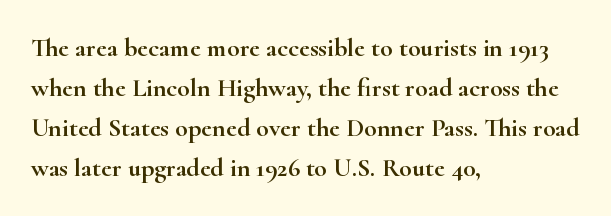
Q: Is the text italic (slanted)? A: No, it is upright.
Q: Is the text underlined? A: No.
Q: How is the paragraph aligned? A: Left-aligned.
Q: Is the spacing between letters normal or unusually wide? A: Normal.
Q: Is the spacing between lines tight, normal or loose? A: Normal.
